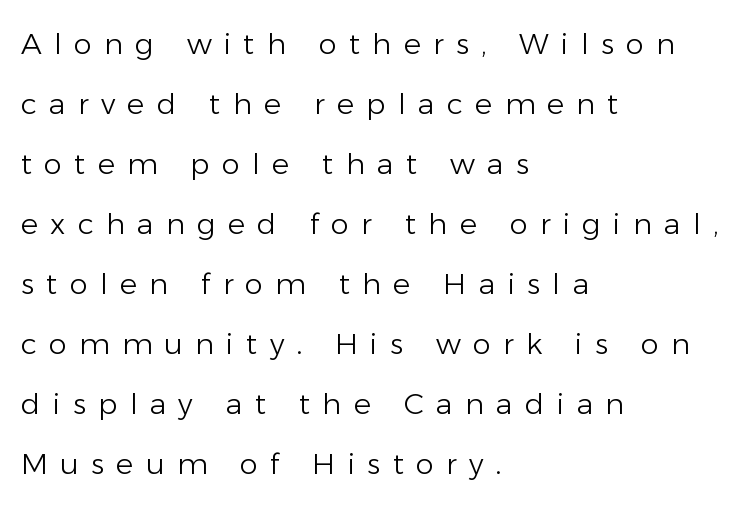
{"serif": "no", "italic": "no", "bold": "no", "weight": "light", "width": "normal", "stroke_contrast": "low", "x_height": "medium", "monospaced": "no", "underline": "no", "align": "left", "line_spacing": "loose", "line_spacing_ratio": 2.07, "letter_spacing": "wide", "letter_spacing_em": 0.42, "glyph_px": 29}
